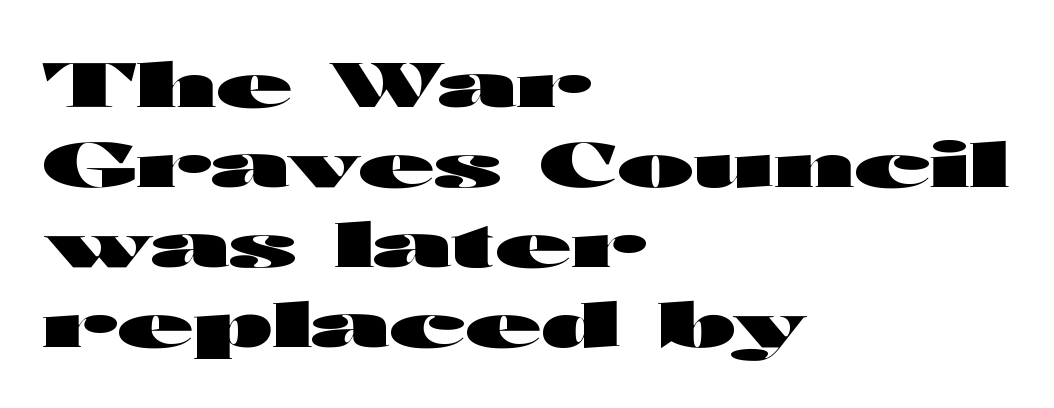
The typesetter chose a ragged-right arrangement here. Has an underline been added? It has not. Tracking value appears to be zero — textbook default spacing. Heavy-handed strokes throughout: this text is bold. The rendering uses natural spacing where letterforms have individual widths.
